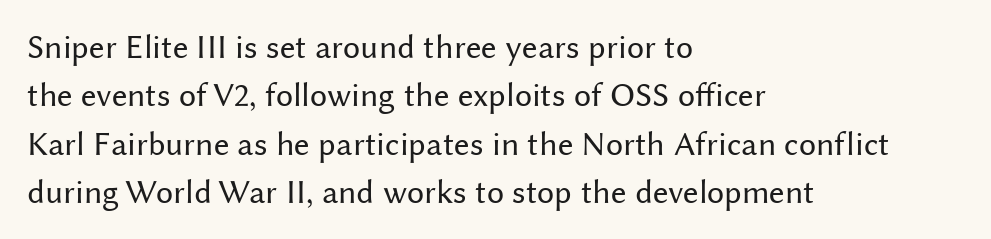
The image shows 34 px regular-weight sans-serif type, upright; set left-aligned, normal line spacing (1.42x), normal letter spacing, not underlined; medium stroke contrast and a medium x-height.
